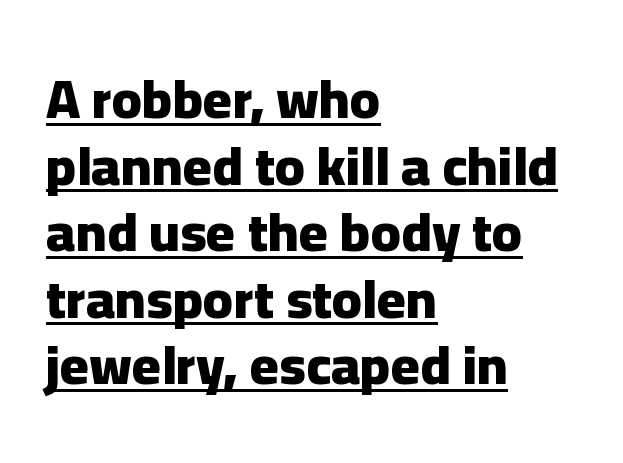
All the whitespace from short lines collects on the right. Looks like regular typesetting: each glyph gets only the width it needs. Characters remain perfectly vertical along every line. Look at the tracking — it's just the regular setting, nothing added. The type family on display is of the sans-serif kind.
